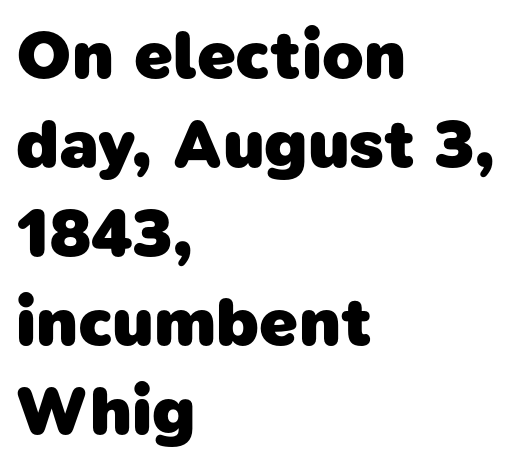
The image shows 68 px heavy sans-serif type; set left-aligned, normal line spacing (1.31x), normal letter spacing, not underlined; low stroke contrast and a medium x-height.
